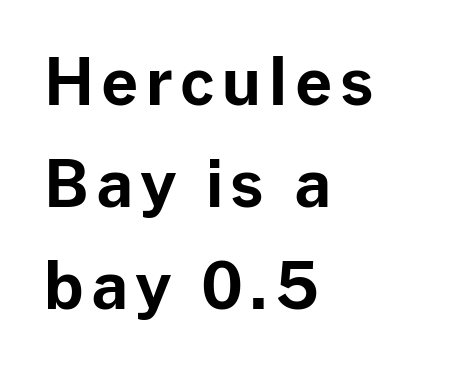
Is this a fixed-width face? No — the glyphs have proportional, varying widths. Caption: bold face, heavy strokes. If you drew a line through each stem, it would be perfectly vertical. Notice how the passage keeps a crisp vertical edge on the left only. Only glyphs here, with clear space below each row.
